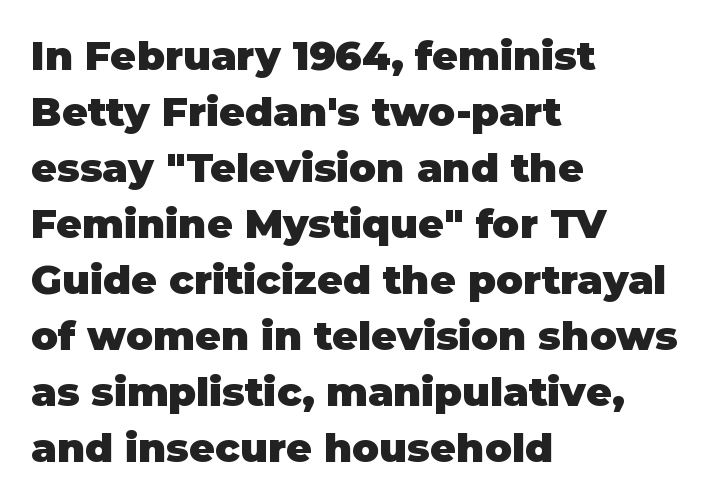
{"serif": "no", "italic": "no", "bold": "yes", "weight": "heavy", "width": "normal", "stroke_contrast": "low", "x_height": "large", "monospaced": "no", "underline": "no", "align": "left", "line_spacing": "normal", "line_spacing_ratio": 1.4, "letter_spacing": "normal", "letter_spacing_em": 0.0, "glyph_px": 40}
